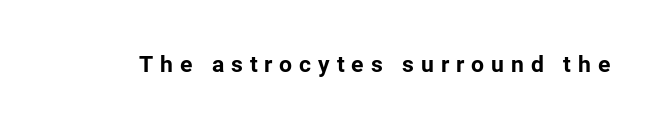
Plain, unruled lines of type. Display-style spreading of the glyphs; the letterfit is very open. The face used here has the dense, thick strokes of a bold. The font's upright variant was chosen for this text.
